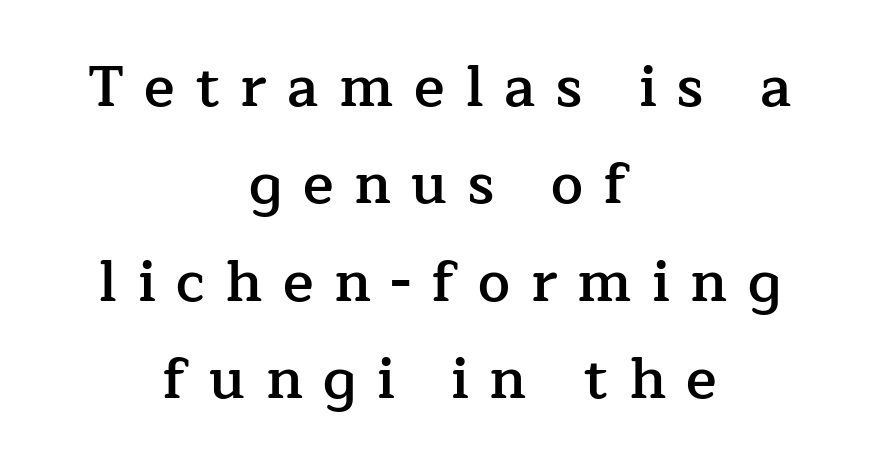
{"serif": "yes", "italic": "no", "bold": "semi", "weight": "semibold", "width": "normal", "stroke_contrast": "low", "x_height": "medium", "monospaced": "no", "underline": "no", "align": "center", "line_spacing_ratio": 1.71, "letter_spacing": "wide", "letter_spacing_em": 0.36, "glyph_px": 57}
